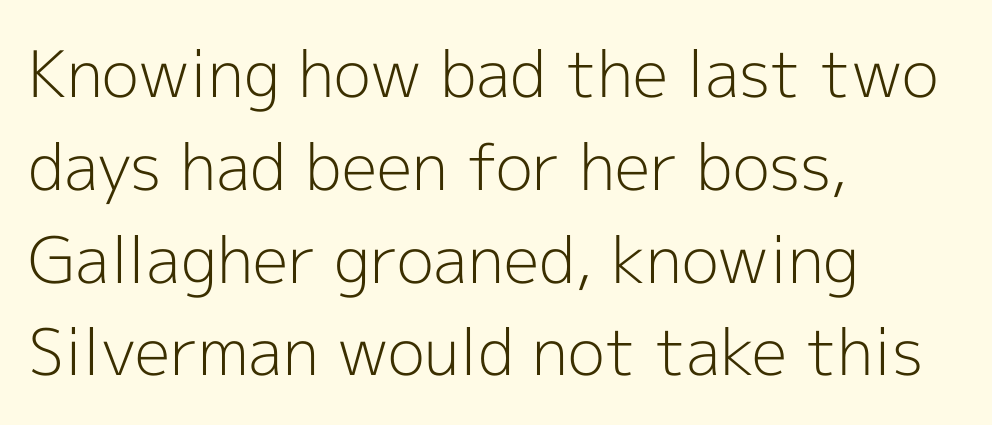
Q: Is the text bold? A: No.
Q: Is the text italic (slanted)? A: No, it is upright.
Q: Is the typeface a serif or a sans-serif typeface? A: Sans-serif.
Q: Is the text underlined? A: No.
Q: How is the paragraph aligned? A: Left-aligned.
Q: Is the spacing between letters normal or unusually wide? A: Normal.
Q: Is the spacing between lines tight, normal or loose? A: Normal.
Q: Width (condensed, normal, or wide)? A: Normal.
Q: x-height? A: Medium.
Q: Monospaced? A: No.
